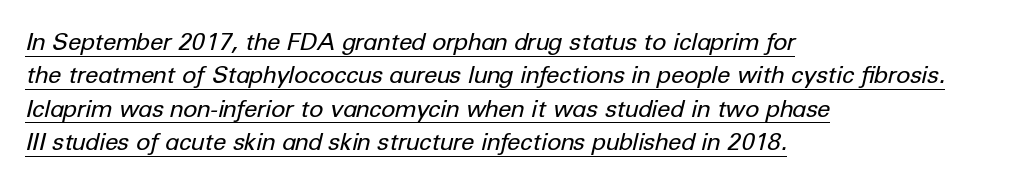
{"italic": "yes", "lean": "right", "slant_degrees": 12, "bold": "no", "underline": "yes", "align": "left", "line_spacing": "normal", "line_spacing_ratio": 1.39, "letter_spacing": "normal", "letter_spacing_em": 0.0, "glyph_px": 24}
